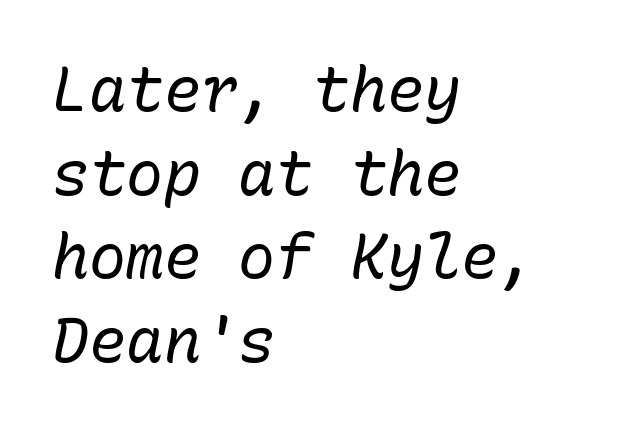
{"italic": "yes", "lean": "right", "slant_degrees": 10, "bold": "no", "weight": "regular", "width": "normal", "stroke_contrast": "low", "x_height": "medium", "monospaced": "yes", "underline": "no", "align": "left", "line_spacing": "normal", "line_spacing_ratio": 1.35, "letter_spacing": "normal", "letter_spacing_em": 0.0, "glyph_px": 62}
